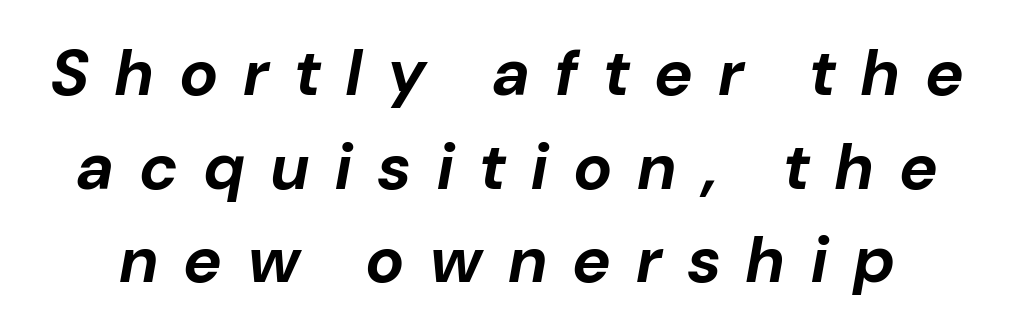
Q: Is the text bold? A: Yes.
Q: Is the text italic (slanted)? A: Yes, it leans right by about 10 degrees.
Q: Is the text underlined? A: No.
Q: Is the spacing between letters normal or unusually wide? A: Unusually wide.
Q: Is the spacing between lines tight, normal or loose? A: Normal.
Q: Width (condensed, normal, or wide)? A: Normal.
Q: Stroke contrast? A: Low.
Q: x-height? A: Medium.
Q: Monospaced? A: No.
